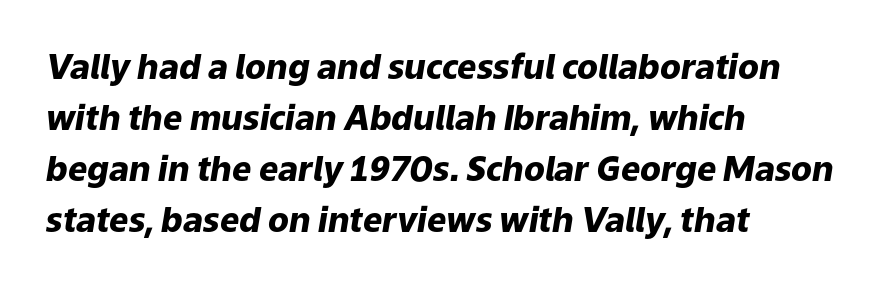
{"italic": "yes", "lean": "right", "slant_degrees": 9, "bold": "yes", "weight": "heavy", "width": "normal", "stroke_contrast": "low", "x_height": "medium", "monospaced": "no", "underline": "no", "align": "left", "line_spacing": "normal", "line_spacing_ratio": 1.5, "letter_spacing": "normal", "letter_spacing_em": 0.0, "glyph_px": 34}
